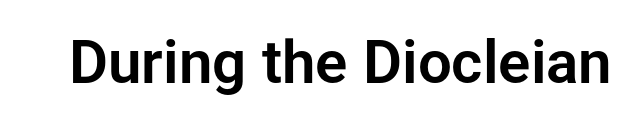
The tracking reads as untouched default to a designer's eye. What kind of face is this? One without serifs — a sans. In terms of posture, this sample is upright. Rule under the text: the space is simply empty. You could not count columns in this text — the font is proportionally spaced.
